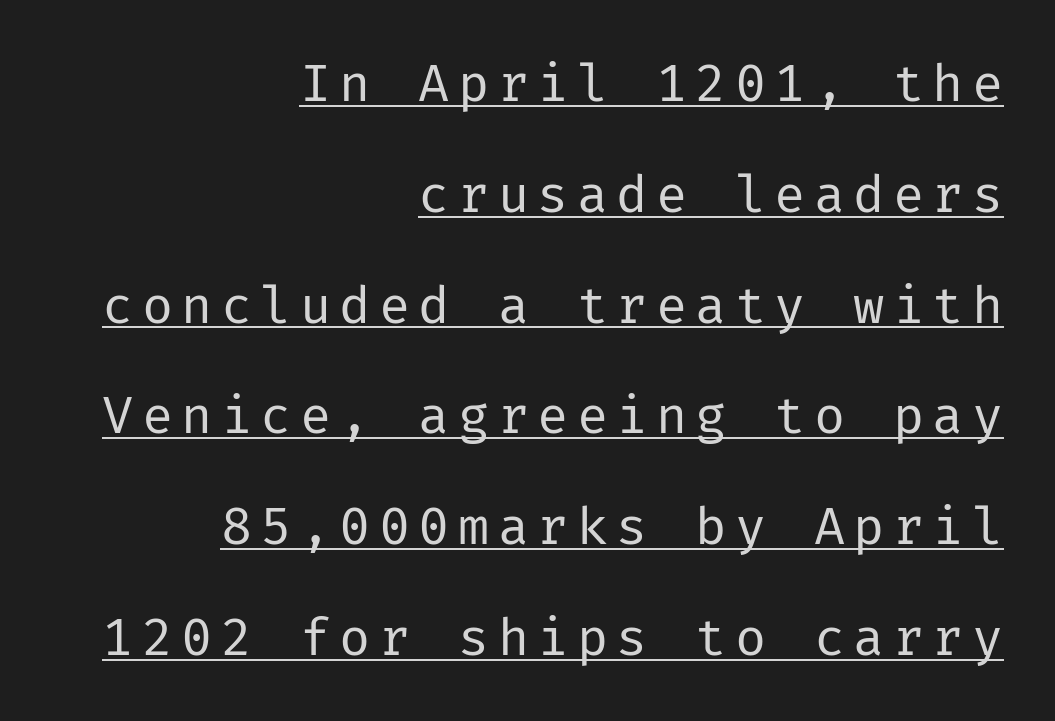
Q: Is the text bold? A: No.
Q: Is the text italic (slanted)? A: No, it is upright.
Q: Is the typeface a serif or a sans-serif typeface? A: Sans-serif.
Q: Is the text underlined? A: Yes.
Q: How is the paragraph aligned? A: Right-aligned.
Q: Is the spacing between lines tight, normal or loose? A: Loose.
Q: Width (condensed, normal, or wide)? A: Normal.
Q: Stroke contrast? A: Low.
Q: x-height? A: Medium.
